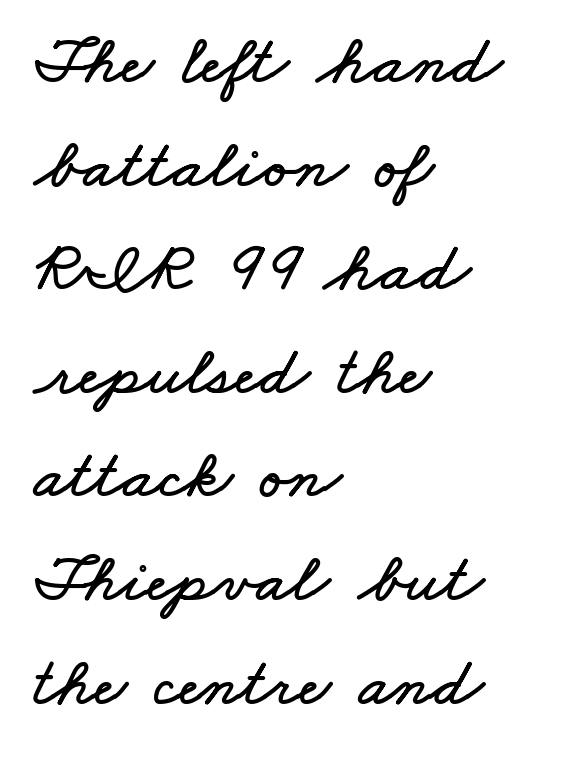
Q: Is the text underlined? A: No.
Q: How is the paragraph aligned? A: Left-aligned.
Q: Is the spacing between letters normal or unusually wide? A: Normal.
Q: Is the spacing between lines tight, normal or loose? A: Normal.
Q: Width (condensed, normal, or wide)? A: Wide.
Q: Stroke contrast? A: Low.
Q: x-height? A: Small.
Q: Monospaced? A: No.
